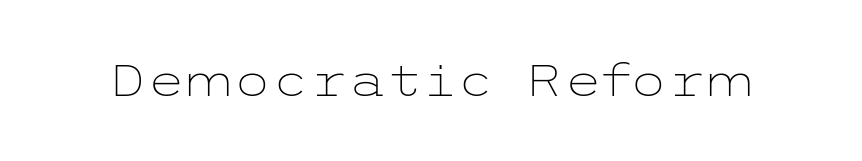
Q: Is the text bold? A: No.
Q: Is the text italic (slanted)? A: No, it is upright.
Q: Is the typeface a serif or a sans-serif typeface? A: Sans-serif.
Q: Is the text underlined? A: No.
Q: Is the spacing between letters normal or unusually wide? A: Normal.
Q: Width (condensed, normal, or wide)? A: Wide.
Q: Stroke contrast? A: Low.
Q: x-height? A: Medium.
